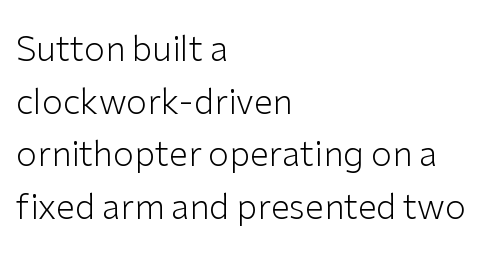
Posture: vertical. Vertical spacing — default. Unbolded letterforms with no extra heft. The paragraph has a hard left edge and a soft right edge. Is this a sans? Yes — the strokes have no serifs. Descenders are the only things crossing below the line.
